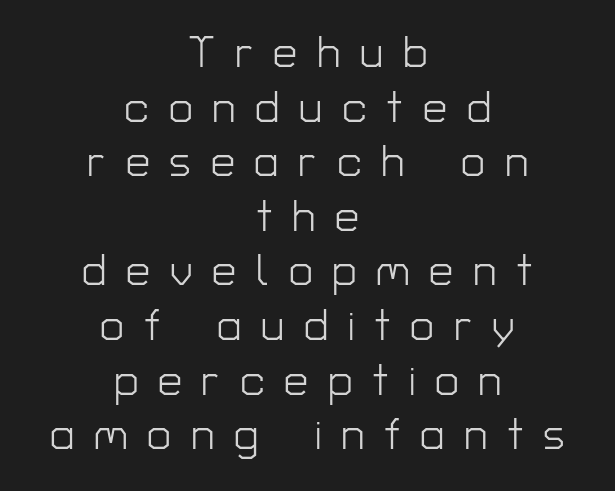
The image shows 43 px light sans-serif type, upright; set centered, normal line spacing (1.27x), unusually wide letter spacing (+0.46 em), not underlined; low stroke contrast and a medium x-height.
